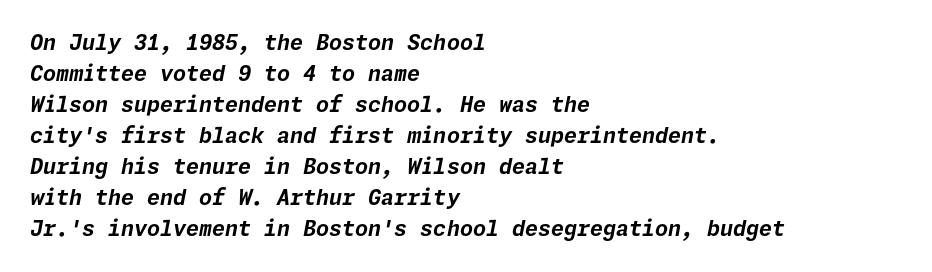
The image shows 21 px bold type, italic (leaning right); set left-aligned, normal line spacing (1.48x), normal letter spacing, not underlined.
